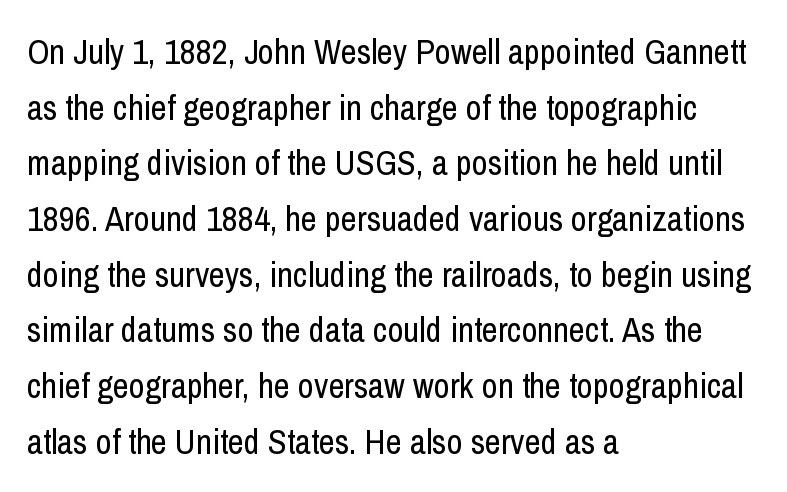
The image shows 35 px regular-weight, condensed sans-serif type, upright; set left-aligned, normal line spacing (1.59x), normal letter spacing, not underlined; low stroke contrast and a medium x-height.
